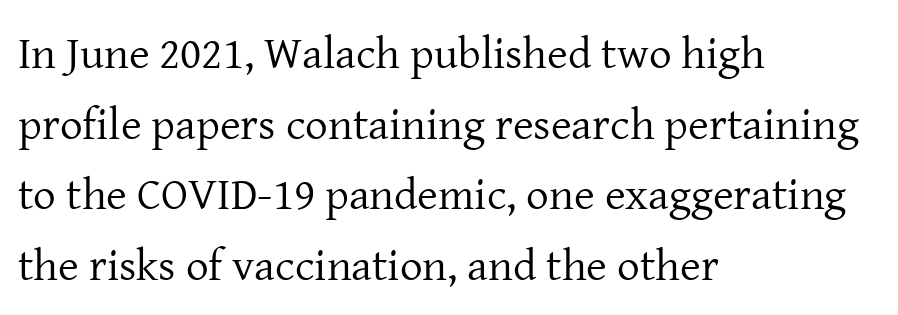
The image shows 45 px regular-weight serif type, upright; set left-aligned, normal line spacing (1.57x), normal letter spacing, not underlined; low stroke contrast and a medium x-height.
